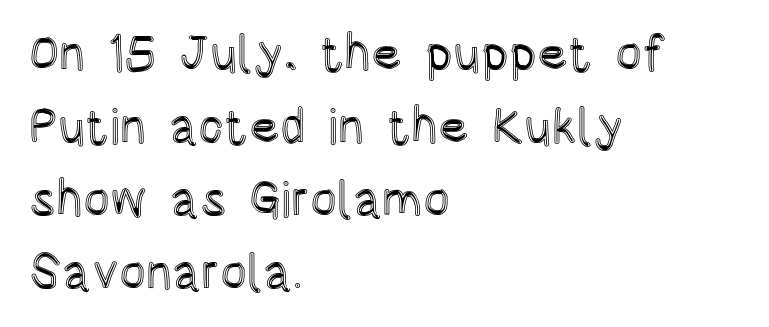
The image shows 50 px condensed type, upright; set left-aligned, normal line spacing (1.46x), normal letter spacing, not underlined; a large x-height.
